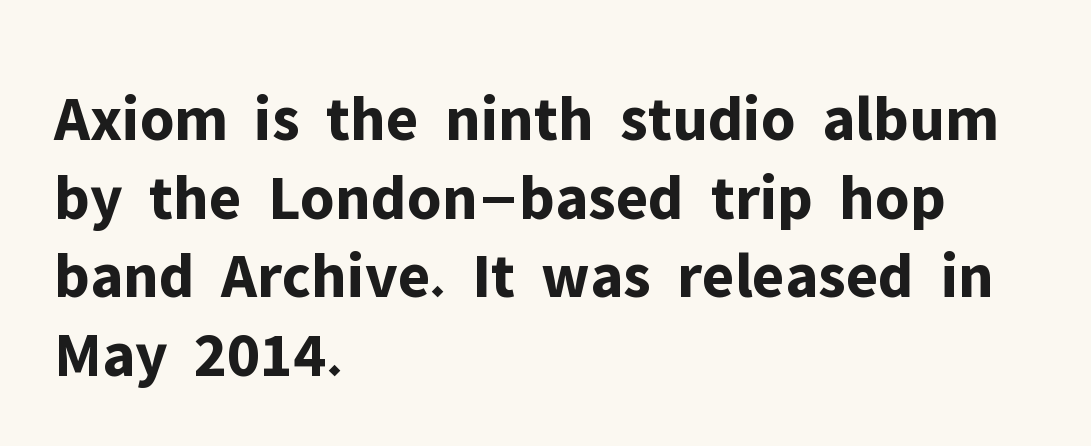
Does extra space separate the letters? No, they use regular spacing. Only glyphs here, with clear space below each row. Character widths vary here, with narrow letters taking less room than wide ones. These lines are composed in type without serifs.
